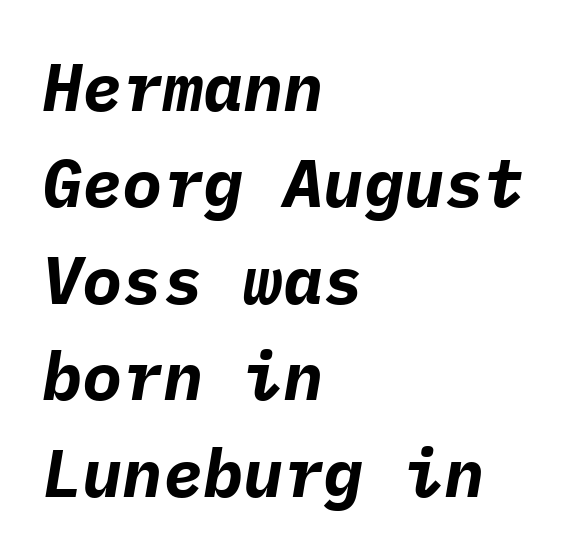
The image shows 67 px bold type, italic (leaning right), monospaced; set left-aligned, normal line spacing (1.44x), normal letter spacing, not underlined; low stroke contrast and a medium x-height.
